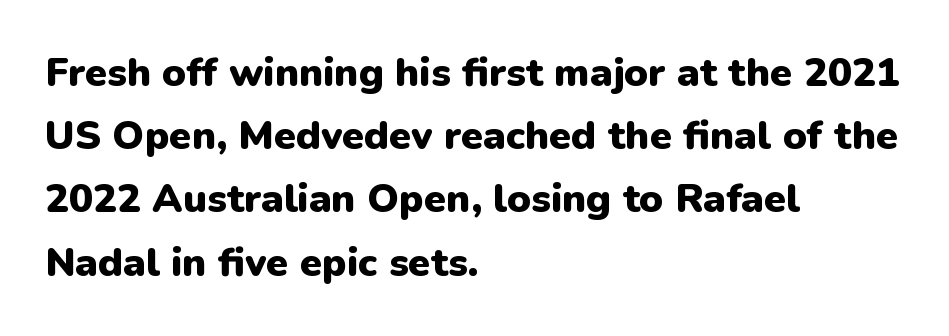
The image shows 40 px heavy sans-serif type, upright; set left-aligned, normal line spacing (1.58x), normal letter spacing, not underlined; low stroke contrast and a medium x-height.
